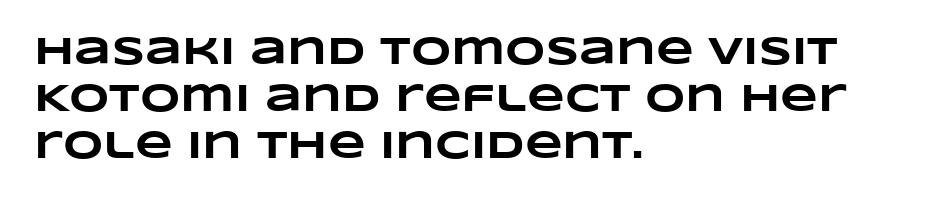
The image shows 39 px heavy, wide type; set left-aligned, line spacing 1.2x, normal letter spacing, not underlined; low stroke contrast and a large x-height.
